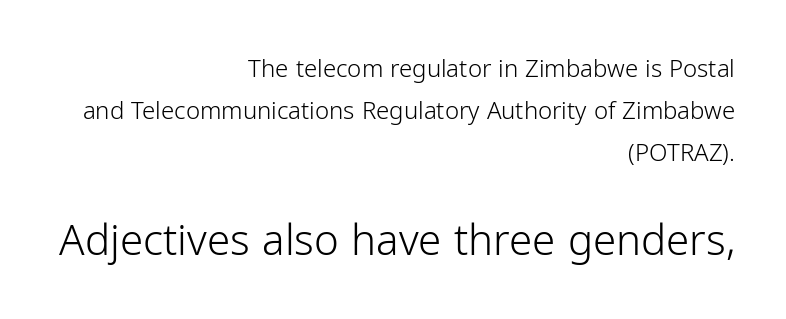
{"serif": "no", "italic": "no", "bold": "no", "weight": "light", "width": "normal", "stroke_contrast": "low", "x_height": "medium", "monospaced": "no", "underline": "no", "align": "right", "line_spacing_ratio": 1.74, "letter_spacing": "normal", "letter_spacing_em": 0.0, "larger_block": "second", "size_ratio": 1.75, "glyph_px": 42}
